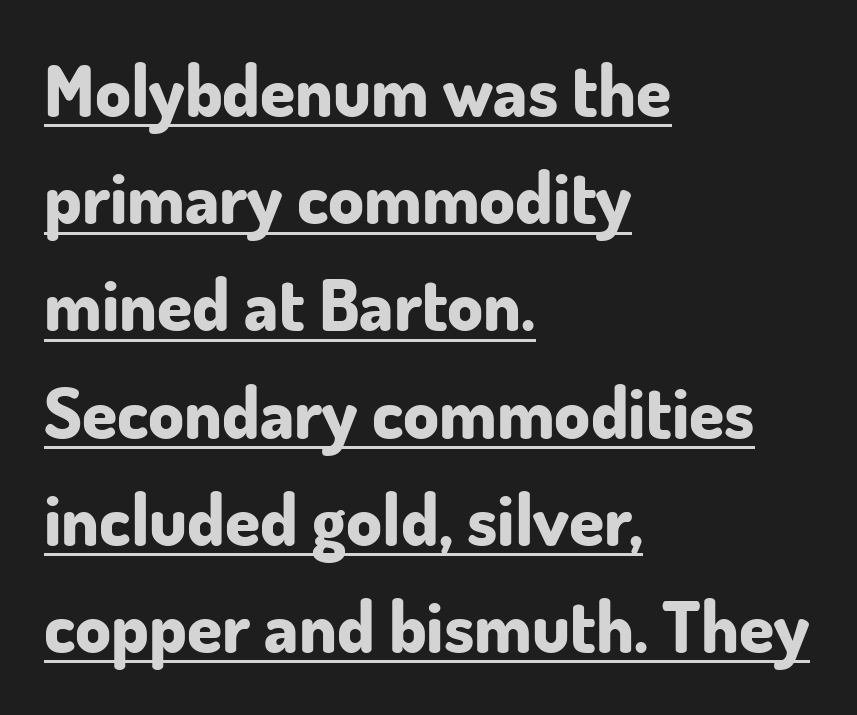
Q: Is the text bold? A: Yes.
Q: Is the text italic (slanted)? A: No, it is upright.
Q: Is the typeface a serif or a sans-serif typeface? A: Sans-serif.
Q: Is the text underlined? A: Yes.
Q: How is the paragraph aligned? A: Left-aligned.
Q: Is the spacing between letters normal or unusually wide? A: Normal.
Q: Is the spacing between lines tight, normal or loose? A: Normal.
Q: Width (condensed, normal, or wide)? A: Normal.
Q: Stroke contrast? A: Low.
Q: x-height? A: Small.
Q: Monospaced? A: No.
